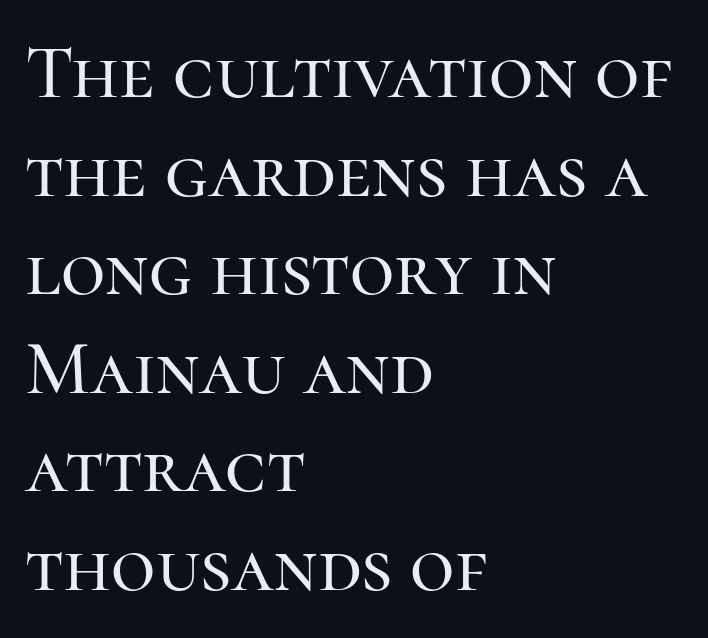
Q: Is the text italic (slanted)? A: No, it is upright.
Q: Is the typeface a serif or a sans-serif typeface? A: Serif.
Q: Is the text underlined? A: No.
Q: How is the paragraph aligned? A: Left-aligned.
Q: Is the spacing between letters normal or unusually wide? A: Normal.
Q: Is the spacing between lines tight, normal or loose? A: Normal.
Q: Width (condensed, normal, or wide)? A: Normal.
Q: Stroke contrast? A: High.
Q: x-height? A: Medium.
Q: Monospaced? A: No.
